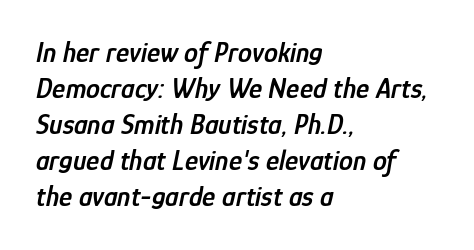
Q: Is the text bold? A: Semi-bold.
Q: Is the text italic (slanted)? A: Yes, it leans right by about 12 degrees.
Q: Is the text underlined? A: No.
Q: How is the paragraph aligned? A: Left-aligned.
Q: Is the spacing between letters normal or unusually wide? A: Normal.
Q: Is the spacing between lines tight, normal or loose? A: Normal.
Q: Width (condensed, normal, or wide)? A: Condensed.
Q: Stroke contrast? A: Low.
Q: x-height? A: Medium.
Q: Monospaced? A: No.
